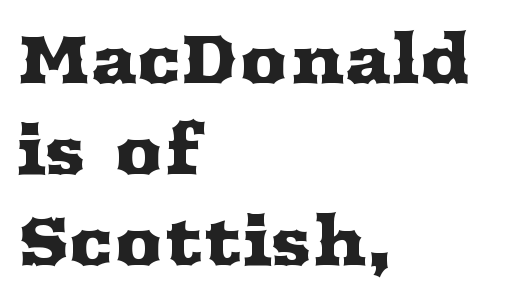
The text block is weighted toward the left margin, trailing off unevenly rightward. Proportional: the letters do not fall into vertical columns. Letterform terminals end in serifs throughout the passage. The lettering holds an erect, upright posture throughout.
